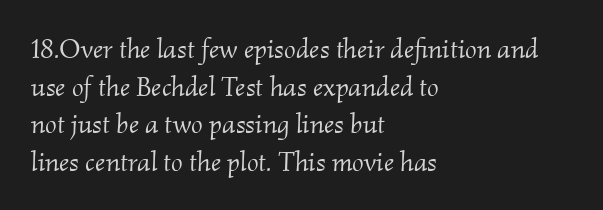
Looks like regular typesetting: each glyph gets only the width it needs. A typesetter would call this zero additional tracking. Leading: standard. One-word summary of the alignment: left. Does the type have serifs? Yes, each stem ends in a small foot. Lines of text with bare space underneath.
